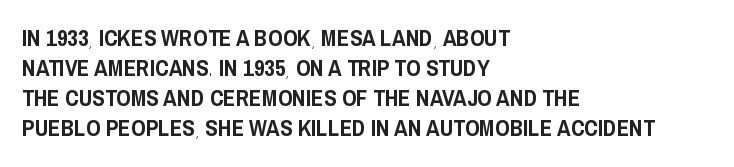
The ragged edge is on the right, which tells us the setting is flush left. What's the leading like? Ordinary, nothing unusual. Posture: straight, roman, zero tilt. The face used here is rendered with its standard letterfit. Letters rest on an invisible, unmarked baseline.
